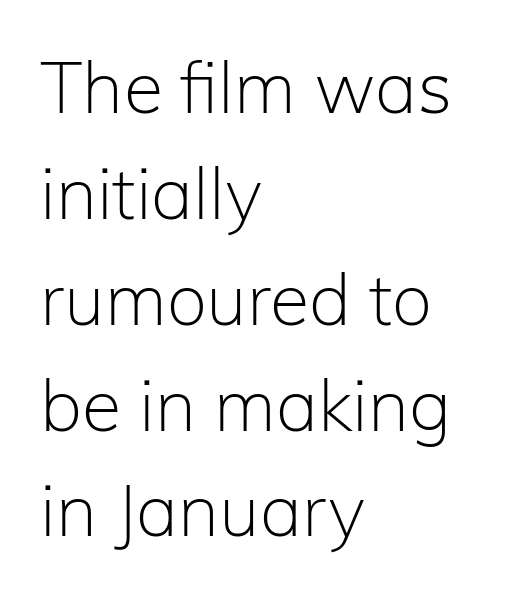
Stems and bowls with no extra thickness — not bold. Caption: multi-line text, flush left, ragged right. To sum up the face: it is a sans, with no serifs. The letters sit at their default tracking, neither squeezed nor spread. One glance says typical: line gaps are just what's usual. Underline: absent.
